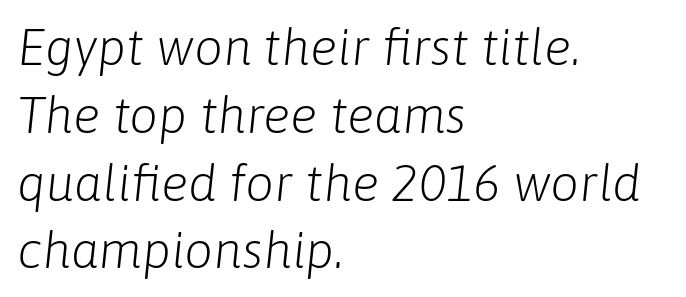
{"italic": "yes", "lean": "right", "slant_degrees": 6, "bold": "no", "weight": "light", "width": "normal", "stroke_contrast": "low", "x_height": "medium", "monospaced": "no", "underline": "no", "align": "left", "line_spacing": "normal", "line_spacing_ratio": 1.33, "letter_spacing": "normal", "letter_spacing_em": 0.0, "glyph_px": 51}
